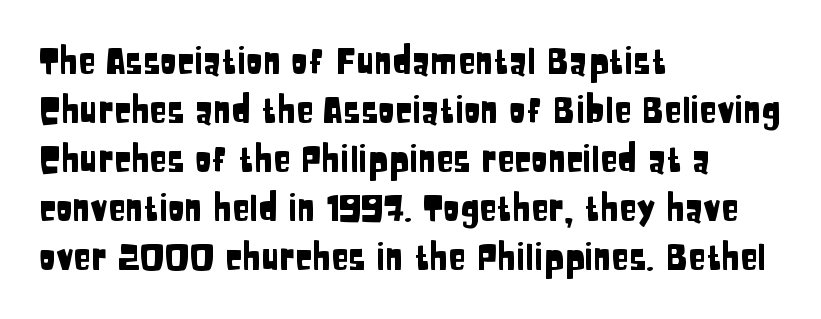
The letterforms sit shoulder to shoulder at normal distance. Think of a printed novel: that variable character pitch is what you see here. Every character sits straight up, as roman type does. Unlike a traditional serif, this face leaves its strokes unadorned.
